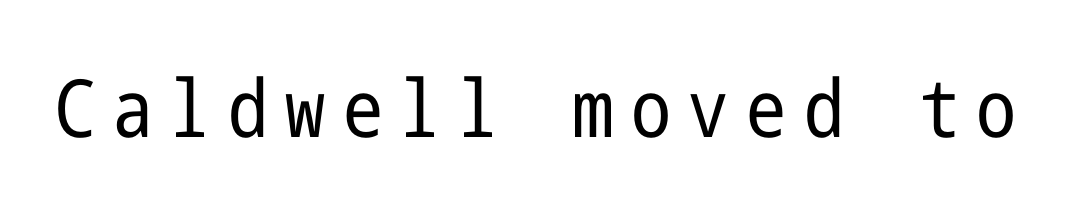
Q: Is the text bold? A: No.
Q: Is the text italic (slanted)? A: No, it is upright.
Q: Is the typeface a serif or a sans-serif typeface? A: Sans-serif.
Q: Is the text underlined? A: No.
Q: Is the spacing between letters normal or unusually wide? A: Unusually wide.
Q: Width (condensed, normal, or wide)? A: Condensed.
Q: Stroke contrast? A: Low.
Q: x-height? A: Medium.
